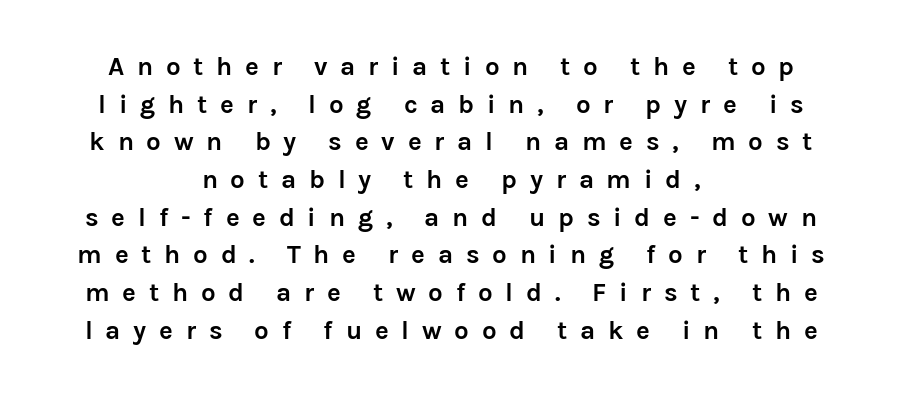
Q: Is the text bold? A: Yes.
Q: Is the text italic (slanted)? A: No, it is upright.
Q: Is the text underlined? A: No.
Q: How is the paragraph aligned? A: Centered.
Q: Is the spacing between letters normal or unusually wide? A: Unusually wide.
Q: Is the spacing between lines tight, normal or loose? A: Normal.
